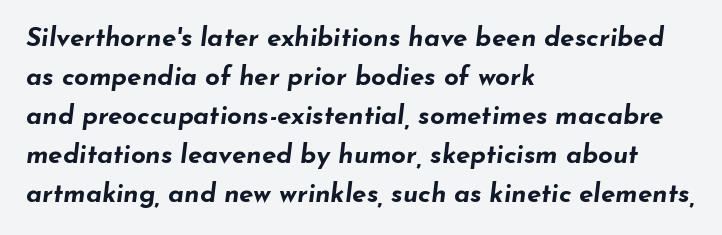
Compared with ordinary roman type, these characters are visibly tilted. The ragged edge is on the right, which tells us the setting is flush left. One glance says typical: line gaps are just what's usual. Nobody touched the tracking dial on this one. Emphasis by weight is at full strength: bold. A bare baseline throughout the passage.
